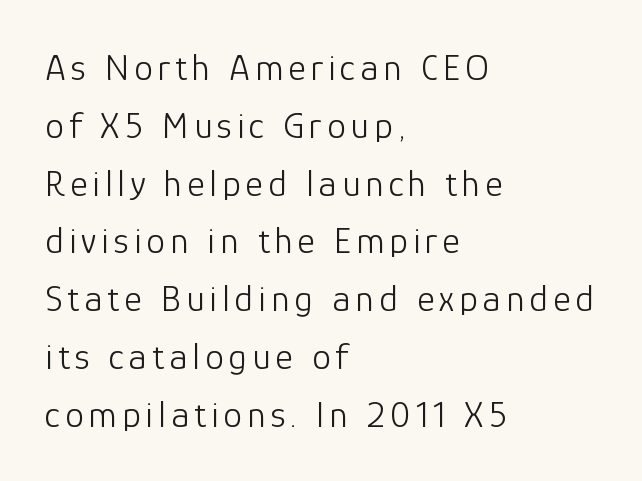
{"serif": "no", "italic": "no", "bold": "no", "weight": "light", "width": "normal", "stroke_contrast": "low", "x_height": "medium", "monospaced": "no", "underline": "no", "align": "left", "line_spacing": "normal", "line_spacing_ratio": 1.52, "glyph_px": 38}
